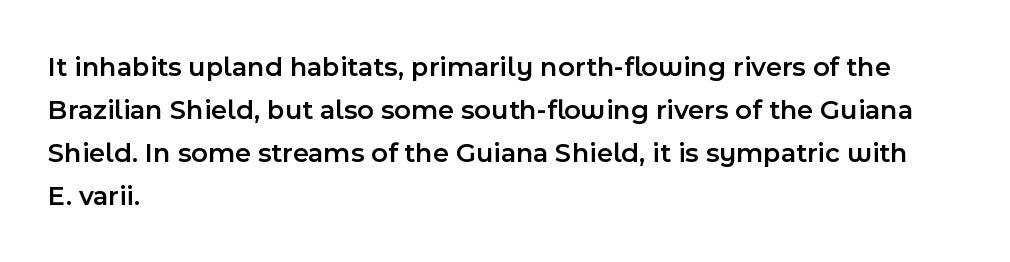
Honestly, the row spacing looks completely unremarkable. Honestly, the letter spacing is just normal — you wouldn't notice it. Italic: no, the glyphs are upright roman. This rendering features lettering with no underline.
